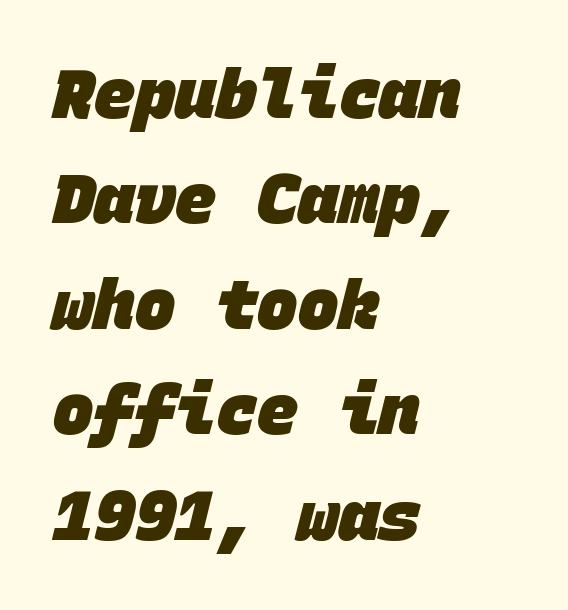
Left-aligned paragraph, ragged on the right. The block of text has a typical density, with ordinary space between rows. The rendering uses a bold face; every stroke is thick and dark. This rendering features lettering with no underline.
